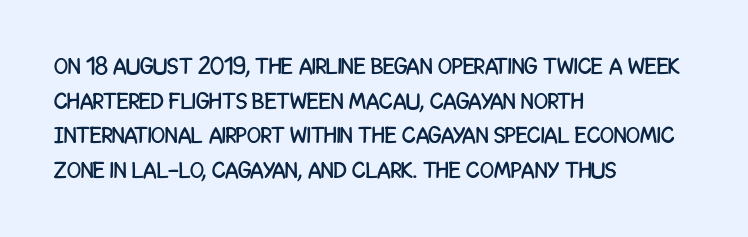
Students, observe: this is what conventionally led text looks like. Has an underline been added? It has not. Words appear dense and cohesive because spacing is normal. If you drew a ruler down the left edge, every line would touch it.
